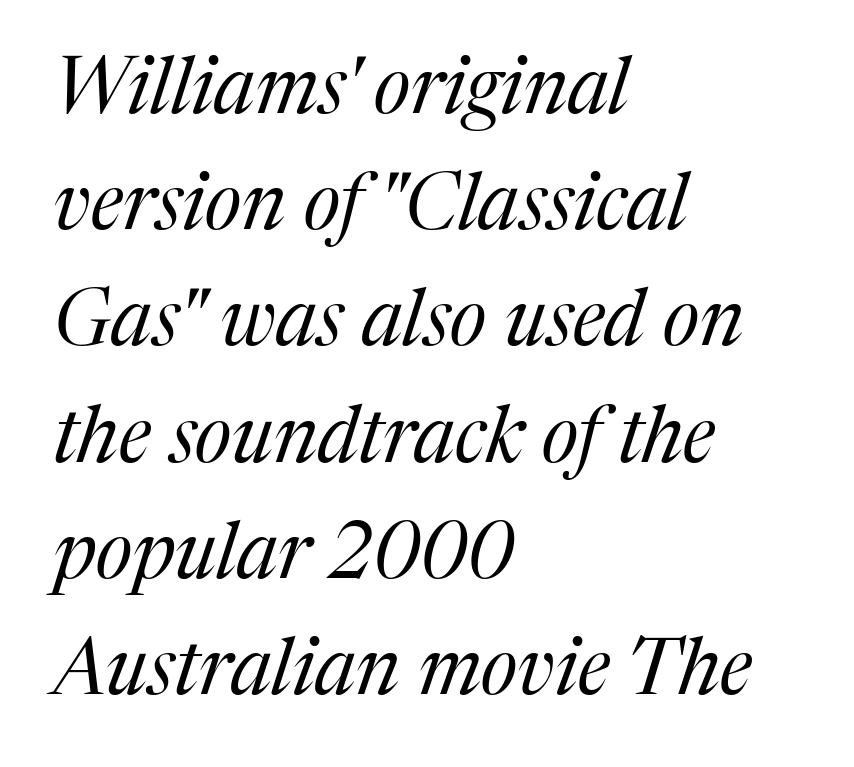
The image shows 78 px regular-weight serif type, italic (leaning right); set left-aligned, normal line spacing (1.49x), normal letter spacing, not underlined; medium stroke contrast and a medium x-height.
